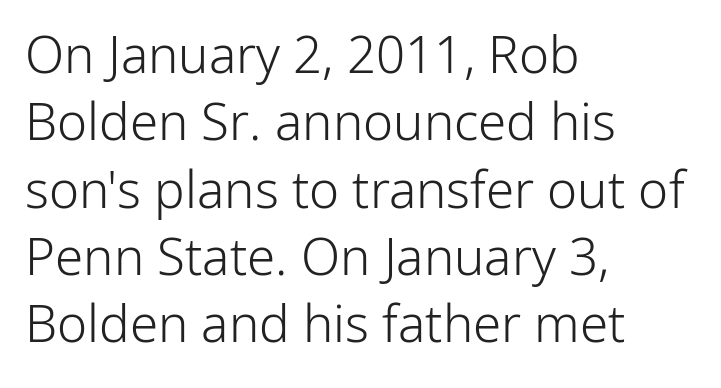
{"serif": "no", "italic": "no", "bold": "no", "weight": "light", "width": "normal", "stroke_contrast": "low", "x_height": "medium", "monospaced": "no", "underline": "no", "align": "left", "line_spacing": "normal", "line_spacing_ratio": 1.32, "letter_spacing": "normal", "letter_spacing_em": 0.0, "glyph_px": 51}
